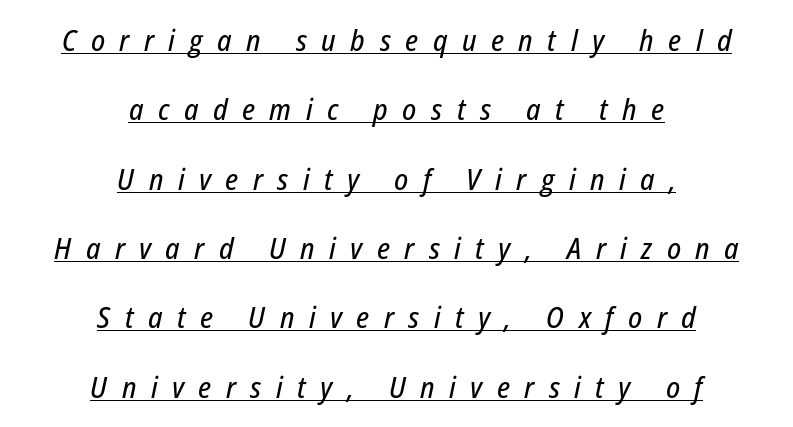
Q: Is the text italic (slanted)? A: Yes, it leans right by about 12 degrees.
Q: Is the text underlined? A: Yes.
Q: How is the paragraph aligned? A: Centered.
Q: Is the spacing between letters normal or unusually wide? A: Unusually wide.
Q: Is the spacing between lines tight, normal or loose? A: Loose.
Q: Width (condensed, normal, or wide)? A: Condensed.
Q: Stroke contrast? A: Low.
Q: x-height? A: Medium.
Q: Monospaced? A: No.
